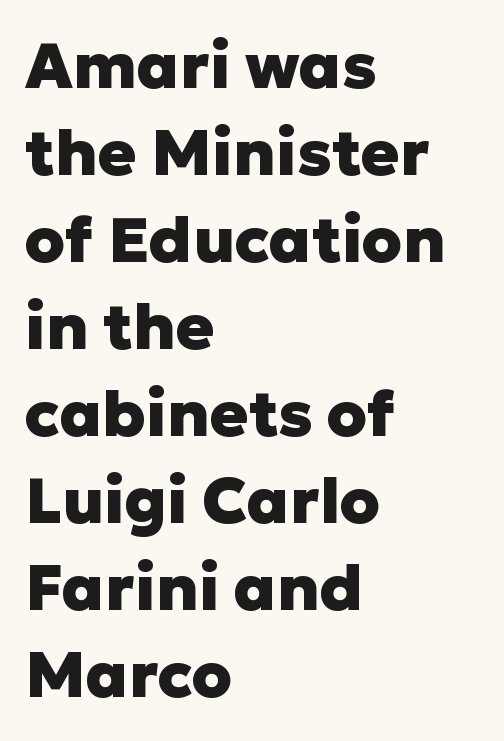
Q: Is the text bold? A: Yes.
Q: Is the text italic (slanted)? A: No, it is upright.
Q: Is the typeface a serif or a sans-serif typeface? A: Sans-serif.
Q: Is the text underlined? A: No.
Q: How is the paragraph aligned? A: Left-aligned.
Q: Is the spacing between letters normal or unusually wide? A: Normal.
Q: Is the spacing between lines tight, normal or loose? A: Normal.
Q: Width (condensed, normal, or wide)? A: Normal.
Q: Stroke contrast? A: Low.
Q: x-height? A: Medium.
Q: Monospaced? A: No.
